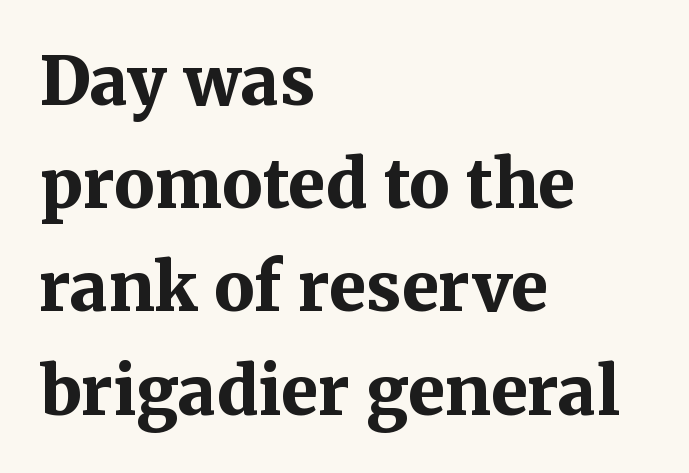
{"serif": "yes", "italic": "no", "bold": "yes", "weight": "bold", "width": "normal", "stroke_contrast": "medium", "x_height": "medium", "monospaced": "no", "underline": "no", "align": "left", "line_spacing": "normal", "line_spacing_ratio": 1.54, "letter_spacing": "normal", "letter_spacing_em": 0.0, "glyph_px": 67}
